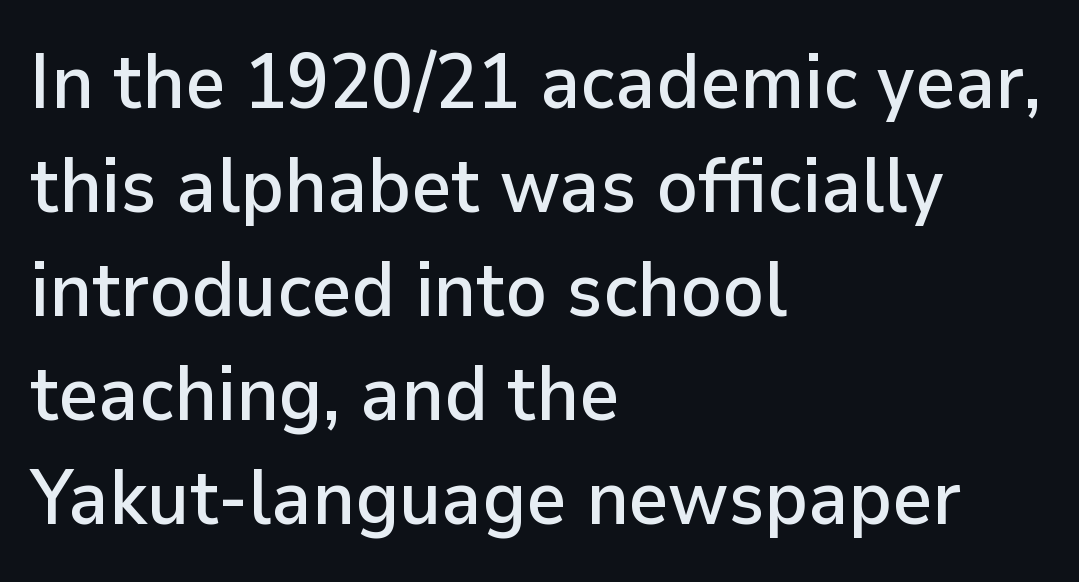
Q: Is the text italic (slanted)? A: No, it is upright.
Q: Is the typeface a serif or a sans-serif typeface? A: Sans-serif.
Q: Is the text underlined? A: No.
Q: How is the paragraph aligned? A: Left-aligned.
Q: Is the spacing between letters normal or unusually wide? A: Normal.
Q: Is the spacing between lines tight, normal or loose? A: Normal.
Q: Width (condensed, normal, or wide)? A: Normal.
Q: Stroke contrast? A: Low.
Q: x-height? A: Medium.
Q: Monospaced? A: No.
